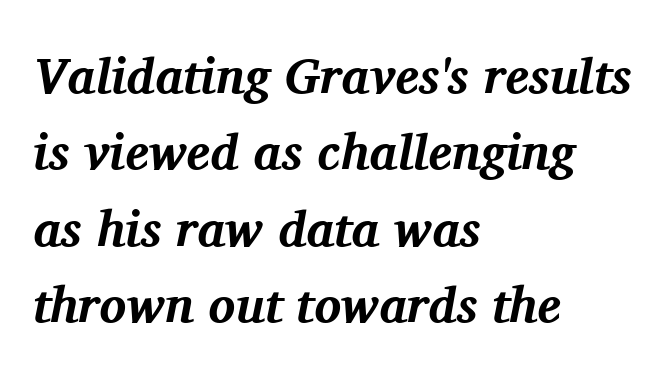
Q: Is the text bold? A: Yes.
Q: Is the text italic (slanted)? A: Yes, it leans right by about 11 degrees.
Q: Is the typeface a serif or a sans-serif typeface? A: Serif.
Q: Is the text underlined? A: No.
Q: How is the paragraph aligned? A: Left-aligned.
Q: Is the spacing between letters normal or unusually wide? A: Normal.
Q: Is the spacing between lines tight, normal or loose? A: Normal.
Q: Width (condensed, normal, or wide)? A: Normal.
Q: Stroke contrast? A: Medium.
Q: x-height? A: Medium.
Q: Monospaced? A: No.
